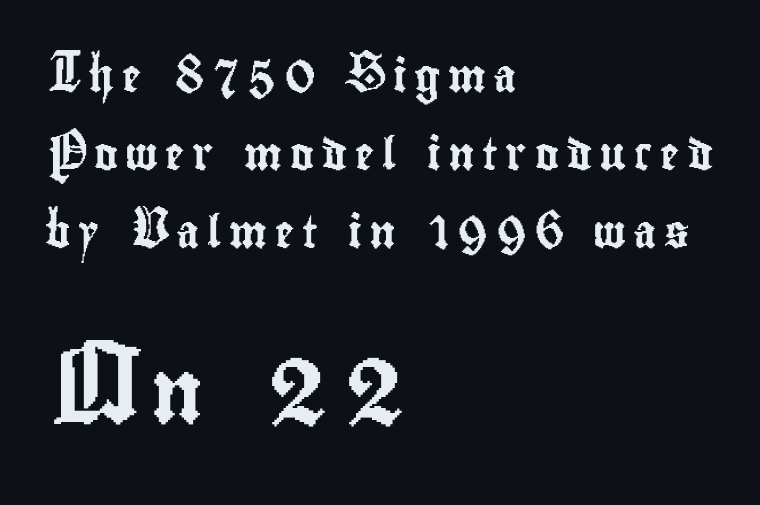
{"serif": "no", "italic": "no", "width": "condensed", "stroke_contrast": "low", "x_height": "small", "monospaced": "no", "underline": "no", "align": "left", "line_spacing": "loose", "line_spacing_ratio": 2.44, "letter_spacing": "wide", "letter_spacing_em": 0.24, "larger_block": "second", "size_ratio": 2.0, "glyph_px": 64}
